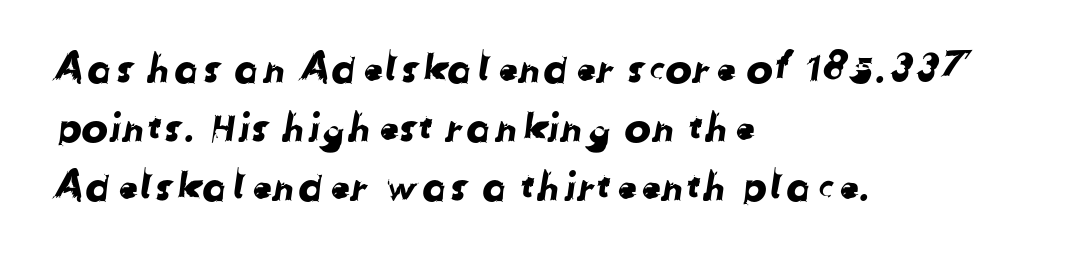
{"serif": "no", "width": "normal", "stroke_contrast": "low", "x_height": "medium", "monospaced": "no", "underline": "no", "align": "left", "line_spacing": "normal", "line_spacing_ratio": 1.47, "letter_spacing": "normal", "letter_spacing_em": 0.0, "glyph_px": 40}
